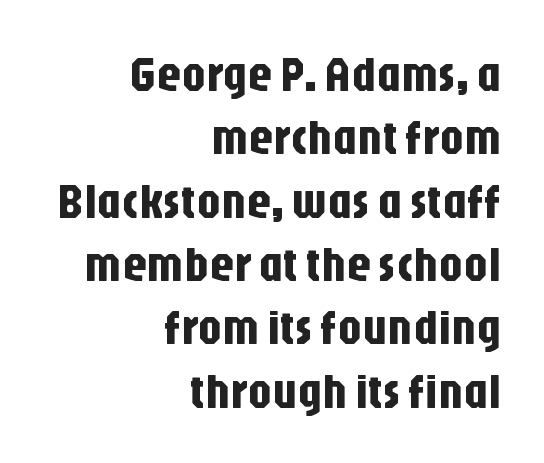
Q: Is the text italic (slanted)? A: No, it is upright.
Q: Is the typeface a serif or a sans-serif typeface? A: Sans-serif.
Q: Is the text underlined? A: No.
Q: How is the paragraph aligned? A: Right-aligned.
Q: Is the spacing between letters normal or unusually wide? A: Normal.
Q: Is the spacing between lines tight, normal or loose? A: Normal.
Q: Width (condensed, normal, or wide)? A: Condensed.
Q: Stroke contrast? A: Low.
Q: x-height? A: Large.
Q: Monospaced? A: No.
